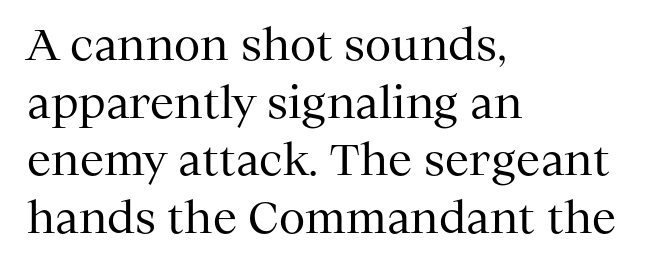
Each letter keeps its own natural width here, so spacing adapts to shape. Nobody touched the tracking dial on this one. Each line starts at the same left margin while the right side varies. Letters have the restrained weight of plain body copy at most. Unlike italic type, these characters show no tilt at all.
